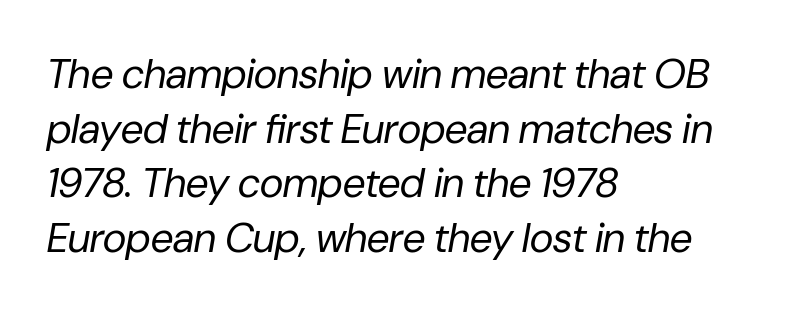
Varying glyph widths throughout — classic text-font behaviour. The specimen reads as italic at a glance. Left-aligned paragraph, ragged on the right. Bare-footed words on every line. Stroke thickness stays within the range of a standard reading face or lighter.
